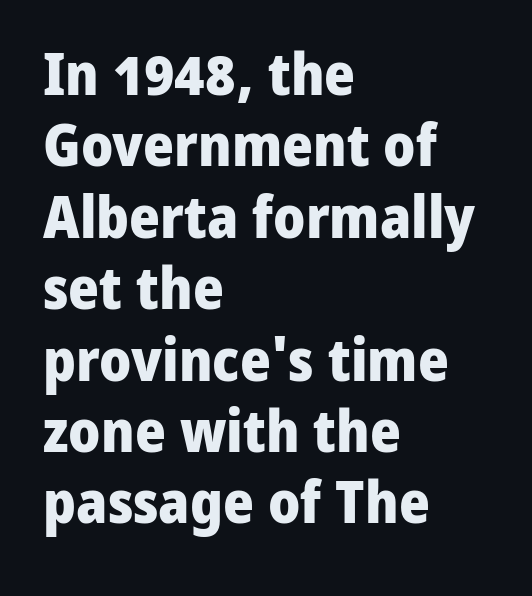
Q: Is the text bold? A: Yes.
Q: Is the text italic (slanted)? A: No, it is upright.
Q: Is the typeface a serif or a sans-serif typeface? A: Sans-serif.
Q: Is the text underlined? A: No.
Q: How is the paragraph aligned? A: Left-aligned.
Q: Is the spacing between letters normal or unusually wide? A: Normal.
Q: Width (condensed, normal, or wide)? A: Normal.
Q: Stroke contrast? A: Low.
Q: x-height? A: Medium.
Q: Monospaced? A: No.
